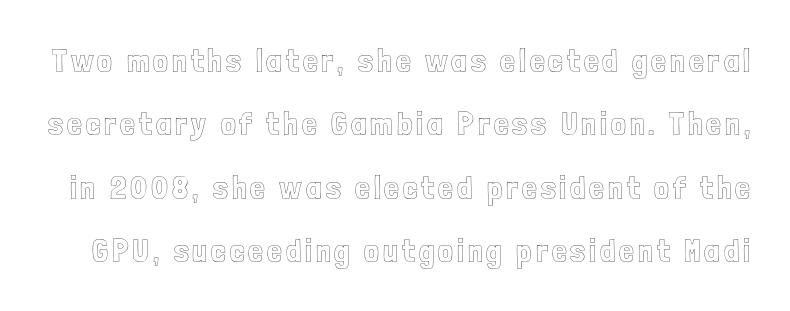
Q: Is the text italic (slanted)? A: No, it is upright.
Q: Is the text underlined? A: No.
Q: Is the spacing between lines tight, normal or loose? A: Loose.
Q: Width (condensed, normal, or wide)? A: Condensed.
Q: x-height? A: Medium.
Q: Monospaced? A: No.
